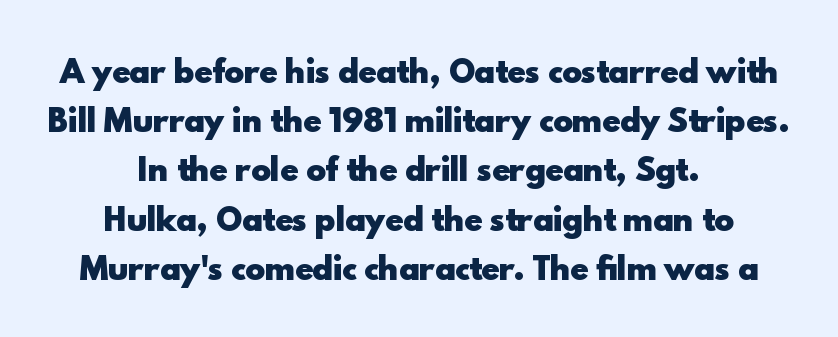
{"serif": "no", "italic": "no", "bold": "yes", "weight": "heavy", "width": "normal", "x_height": "small", "monospaced": "no", "underline": "no", "align": "center", "line_spacing": "normal", "line_spacing_ratio": 1.64, "letter_spacing": "normal", "letter_spacing_em": 0.0, "glyph_px": 30}
